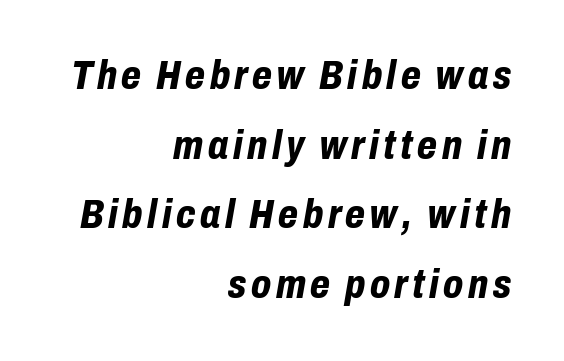
{"italic": "yes", "lean": "right", "slant_degrees": 10, "bold": "yes", "weight": "bold", "width": "condensed", "stroke_contrast": "low", "x_height": "medium", "monospaced": "no", "underline": "no", "align": "right", "line_spacing": "normal", "line_spacing_ratio": 1.7, "glyph_px": 41}
